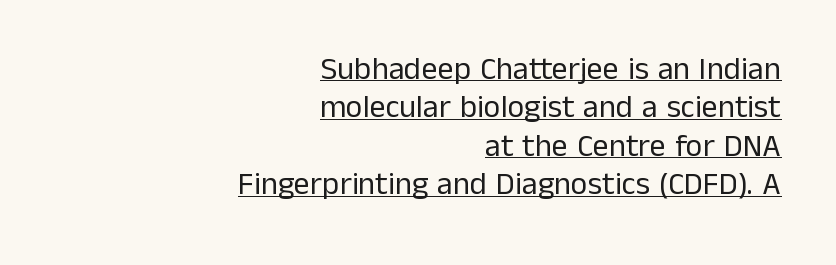
Q: Is the text bold? A: No.
Q: Is the text italic (slanted)? A: No, it is upright.
Q: Is the typeface a serif or a sans-serif typeface? A: Sans-serif.
Q: Is the text underlined? A: Yes.
Q: How is the paragraph aligned? A: Right-aligned.
Q: Is the spacing between letters normal or unusually wide? A: Normal.
Q: Width (condensed, normal, or wide)? A: Normal.
Q: Stroke contrast? A: Low.
Q: x-height? A: Medium.
Q: Monospaced? A: No.
